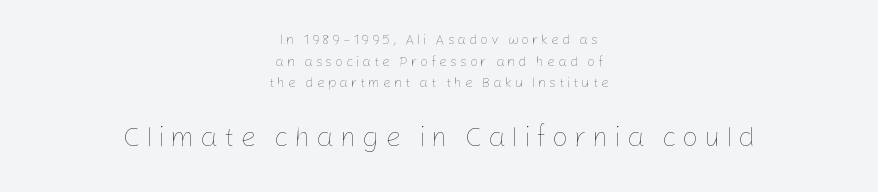
{"italic": "no", "bold": "no", "weight": "thin", "width": "normal", "stroke_contrast": "low", "x_height": "medium", "monospaced": "no", "underline": "no", "align": "center", "line_spacing": "normal", "line_spacing_ratio": 1.54, "letter_spacing": "wide", "letter_spacing_em": 0.2, "larger_block": "second", "size_ratio": 2.0, "glyph_px": 28}
